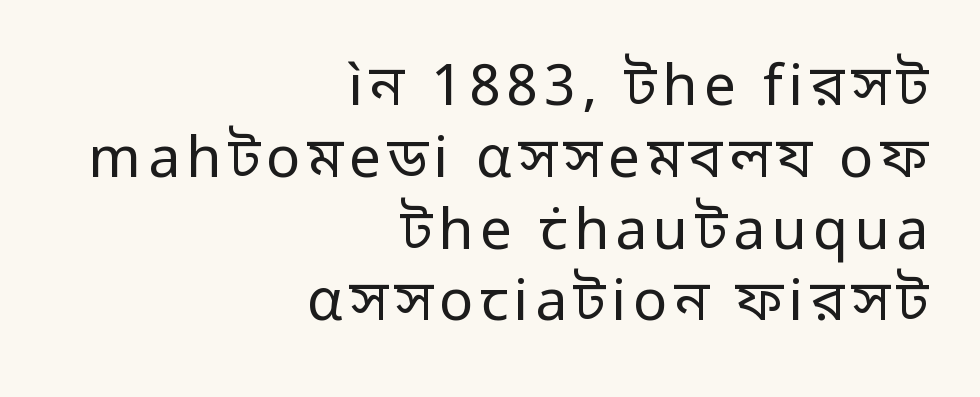
{"serif": "no", "italic": "no", "bold": "no", "weight": "regular", "width": "normal", "stroke_contrast": "low", "x_height": "medium", "monospaced": "no", "underline": "no", "align": "right", "line_spacing": "normal", "line_spacing_ratio": 1.26, "glyph_px": 57}
